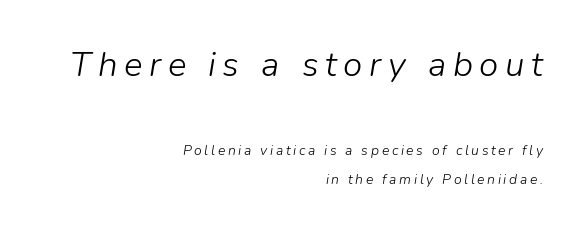
Q: Is the text bold? A: No.
Q: Is the text italic (slanted)? A: Yes, it leans right by about 9 degrees.
Q: Is the text underlined? A: No.
Q: How is the paragraph aligned? A: Right-aligned.
Q: Is the spacing between lines tight, normal or loose? A: Loose.
Q: Which block of text is set in a larger size, the first (top) or the second (bottom)? A: The first (top) one.
Q: Width (condensed, normal, or wide)? A: Normal.
Q: Stroke contrast? A: Low.
Q: x-height? A: Medium.
Q: Monospaced? A: No.
